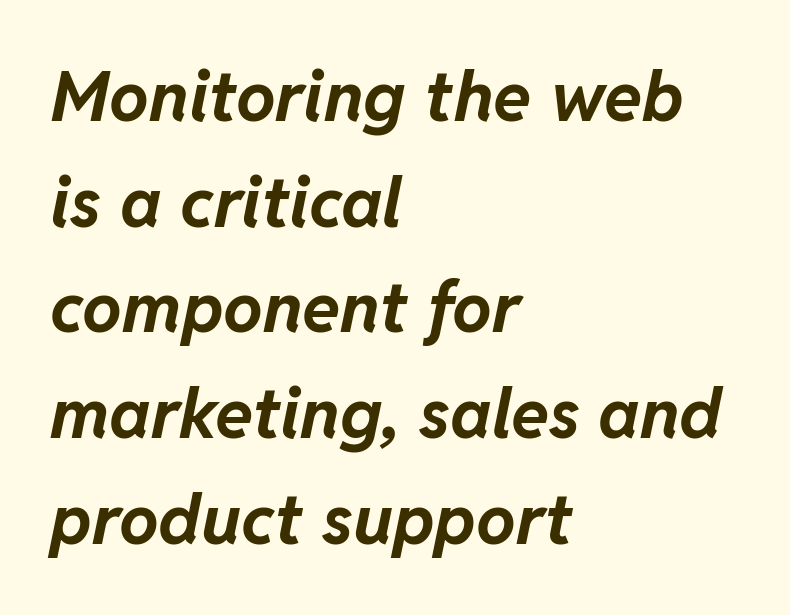
Q: Is the text bold? A: Yes.
Q: Is the text italic (slanted)? A: Yes, it leans right by about 11 degrees.
Q: Is the text underlined? A: No.
Q: How is the paragraph aligned? A: Left-aligned.
Q: Is the spacing between letters normal or unusually wide? A: Normal.
Q: Is the spacing between lines tight, normal or loose? A: Normal.
Q: Width (condensed, normal, or wide)? A: Normal.
Q: Stroke contrast? A: Low.
Q: x-height? A: Medium.
Q: Monospaced? A: No.
